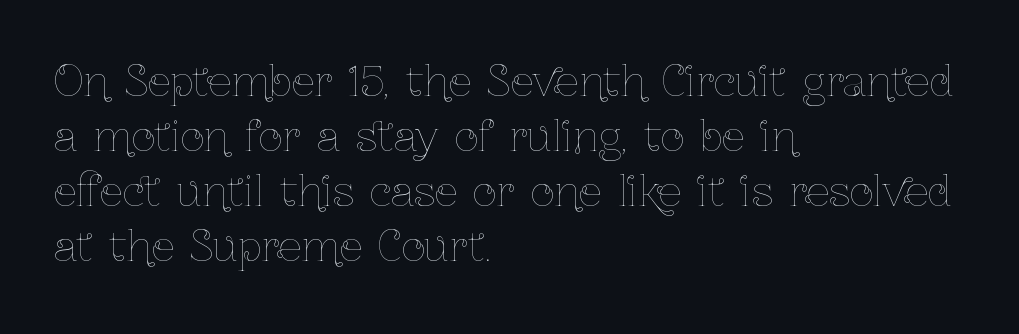
Q: Is the text bold? A: No.
Q: Is the text italic (slanted)? A: No, it is upright.
Q: Is the text underlined? A: No.
Q: How is the paragraph aligned? A: Left-aligned.
Q: Is the spacing between letters normal or unusually wide? A: Normal.
Q: Is the spacing between lines tight, normal or loose? A: Normal.
Q: Width (condensed, normal, or wide)? A: Condensed.
Q: Stroke contrast? A: Low.
Q: x-height? A: Medium.
Q: Monospaced? A: No.
